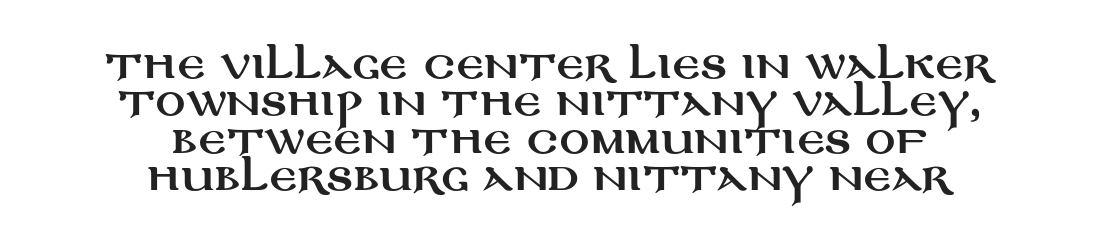
The image shows 37 px wide sans-serif type, upright; set centered, tight line spacing (1.01x), normal letter spacing, not underlined; medium stroke contrast and a large x-height.
